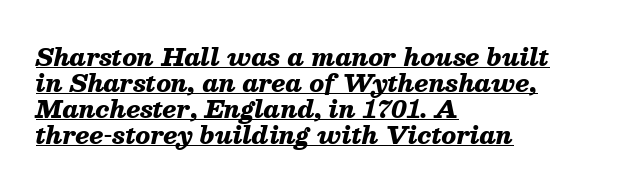
Tracking here is standard; glyphs follow each other at the usual distance. The lettering tilts uniformly, giving the passage an italic look. These lines carry a lot of weight — the face is fully bold. Baseline-to-baseline distance is barely more than the letter height. Underline: present.
